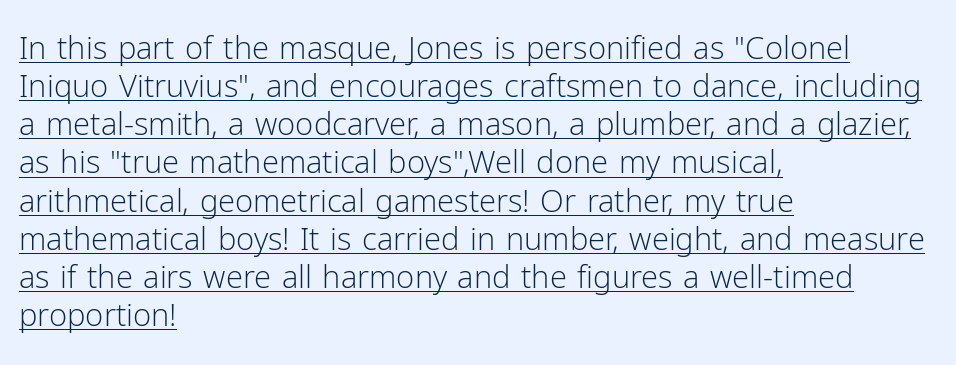
The image shows 31 px light sans-serif type, upright; set left-aligned, line spacing 1.23x, normal letter spacing, underlined; low stroke contrast and a medium x-height.
